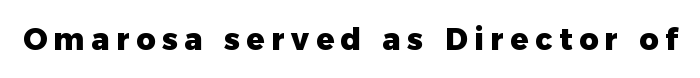
The image shows 30 px heavy sans-serif type, upright; set unusually wide letter spacing (+0.22 em), not underlined; low stroke contrast and a medium x-height.
